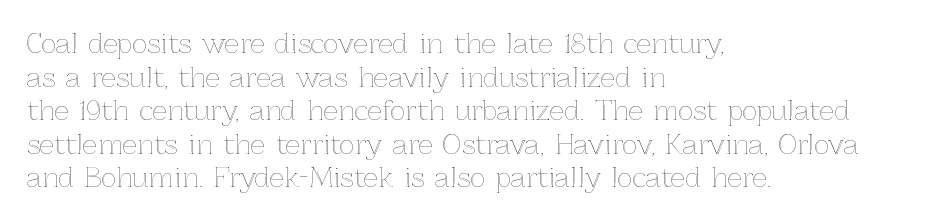
{"italic": "no", "underline": "no", "align": "left", "line_spacing": "normal", "line_spacing_ratio": 1.29, "letter_spacing": "normal", "letter_spacing_em": 0.0, "glyph_px": 26}
